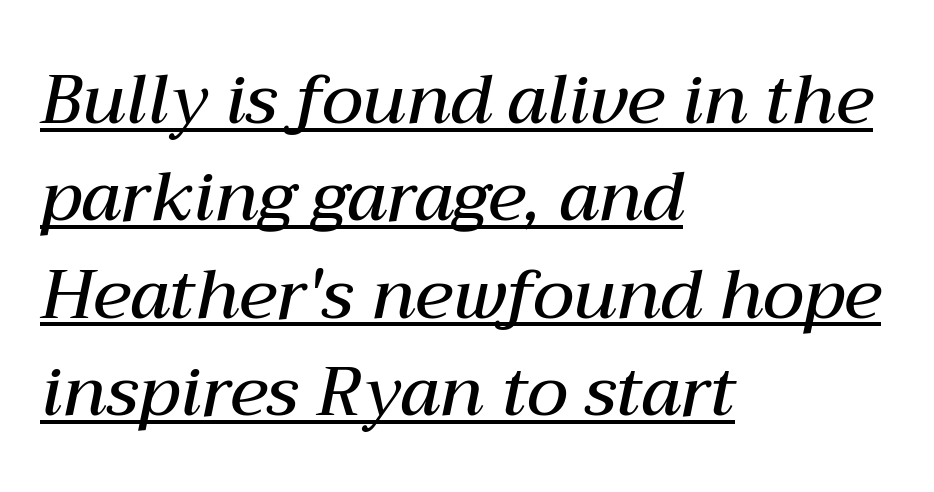
Q: Is the text bold? A: Semi-bold.
Q: Is the text italic (slanted)? A: Yes, it leans right by about 12 degrees.
Q: Is the text underlined? A: Yes.
Q: How is the paragraph aligned? A: Left-aligned.
Q: Is the spacing between letters normal or unusually wide? A: Normal.
Q: Is the spacing between lines tight, normal or loose? A: Normal.
Q: Width (condensed, normal, or wide)? A: Normal.
Q: Stroke contrast? A: Medium.
Q: x-height? A: Medium.
Q: Monospaced? A: No.
